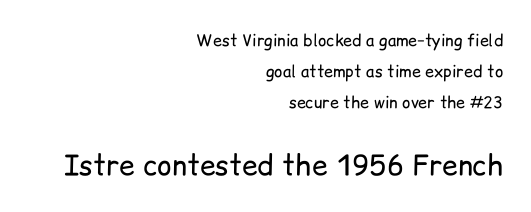
The zone under the glyphs is completely vacant. The rendering keeps characters at their native spacing. Note the varied advance widths — an 'i' is clearly narrower than an 'm'. Weight: in the light-to-regular range. Typographically, this falls in the sans-serif category. Character size in the trailing block exceeds that of the leading block.
